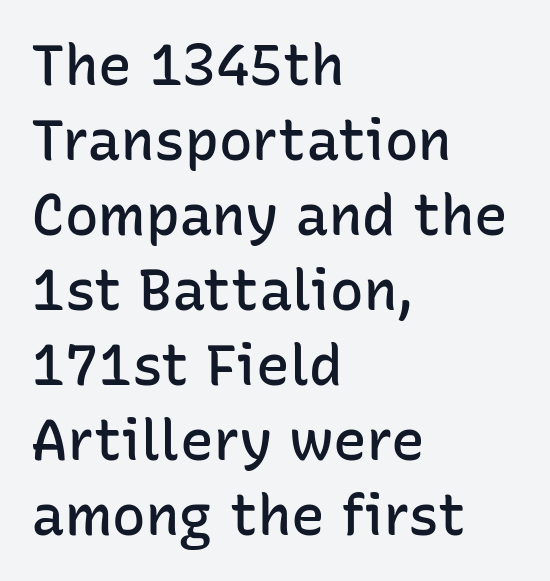
The image shows 56 px semibold sans-serif type, upright; set left-aligned, normal line spacing (1.34x), normal letter spacing, not underlined; low stroke contrast and a medium x-height.
